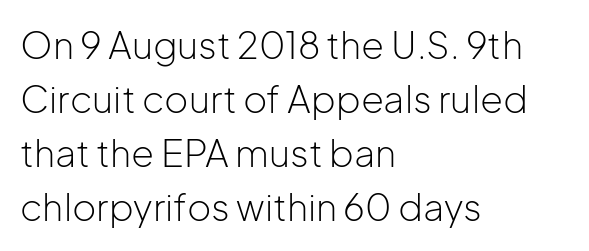
The image shows 37 px light sans-serif type, upright; set left-aligned, normal line spacing (1.46x), normal letter spacing, not underlined; low stroke contrast and a medium x-height.
